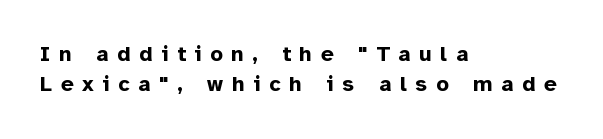
The image shows 22 px bold type, upright; set left-aligned, normal line spacing (1.38x), unusually wide letter spacing (+0.4 em), not underlined.
